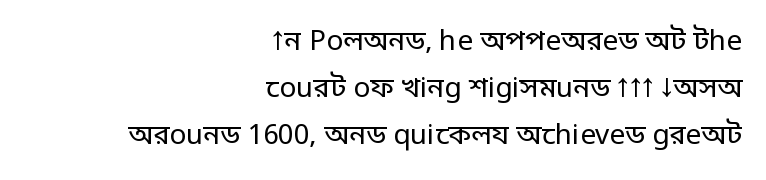
The image shows 28 px regular-weight sans-serif type, upright; set right-aligned, normal line spacing (1.67x), normal letter spacing, not underlined; low stroke contrast and a large x-height.
